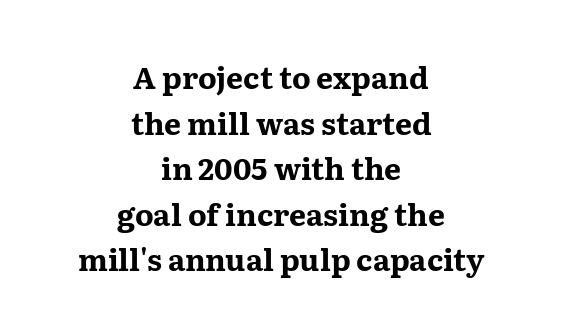
{"serif": "yes", "italic": "no", "bold": "yes", "weight": "bold", "width": "wide", "stroke_contrast": "medium", "x_height": "medium", "monospaced": "no", "underline": "no", "align": "center", "line_spacing": "normal", "line_spacing_ratio": 1.52, "letter_spacing": "normal", "letter_spacing_em": 0.0, "glyph_px": 30}
